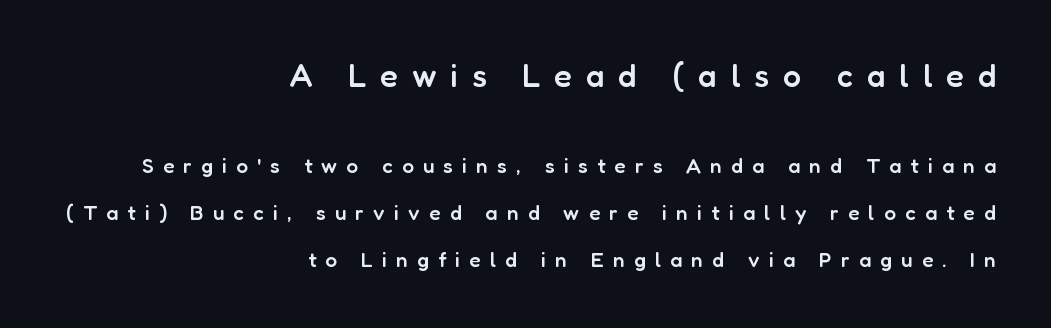
{"serif": "no", "italic": "no", "bold": "semi", "weight": "semibold", "width": "normal", "stroke_contrast": "low", "x_height": "medium", "monospaced": "no", "underline": "no", "align": "right", "line_spacing": "loose", "line_spacing_ratio": 2.24, "letter_spacing": "wide", "letter_spacing_em": 0.44, "larger_block": "first", "size_ratio": 1.52, "glyph_px": 32}
